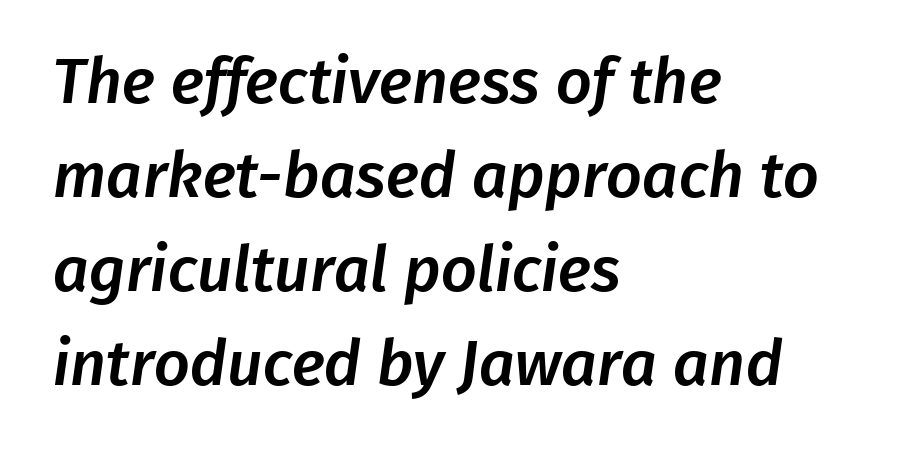
If you drew a ruler down the left edge, every line would touch it. Rows of type keep a routine distance in the vertical direction. Is this a fixed-width face? No — the glyphs have proportional, varying widths. Nobody touched the tracking dial on this one.
